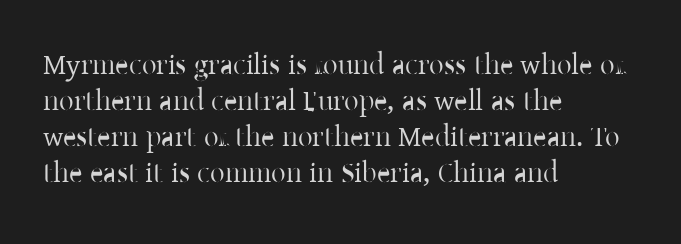
{"serif": "yes", "italic": "no", "bold": "no", "weight": "regular", "width": "normal", "stroke_contrast": "low", "x_height": "medium", "monospaced": "no", "underline": "no", "align": "left", "line_spacing_ratio": 1.24, "letter_spacing": "normal", "letter_spacing_em": 0.0, "glyph_px": 29}
